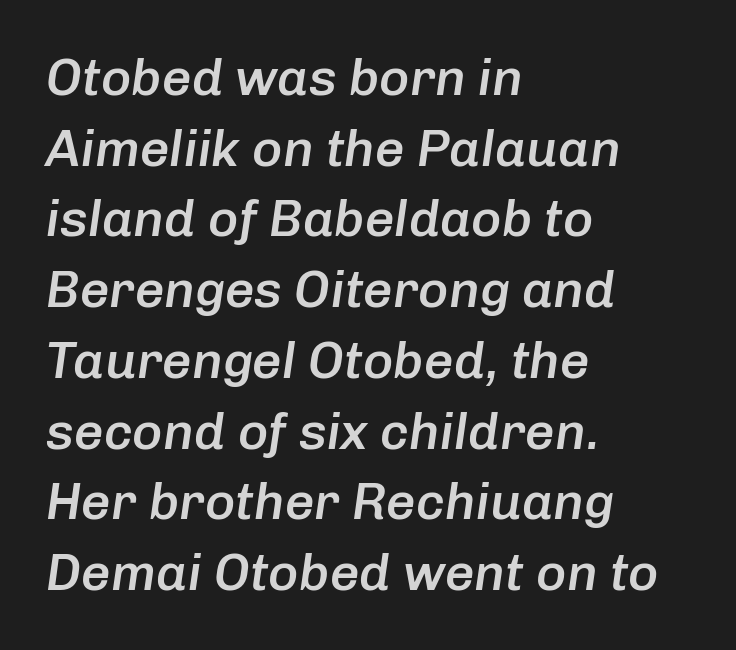
The image shows 52 px semibold type, italic (leaning right); set left-aligned, normal line spacing (1.36x), normal letter spacing, not underlined; low stroke contrast and a medium x-height.
